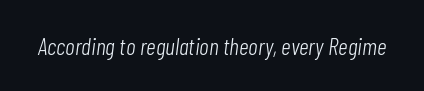
The image shows 24 px text type, italic (leaning right); set normal letter spacing, not underlined.
